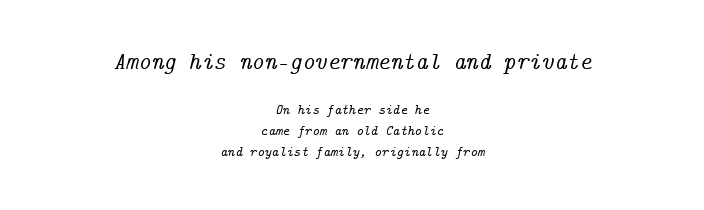
Q: Is the text italic (slanted)? A: Yes, it leans right by about 14 degrees.
Q: Is the text underlined? A: No.
Q: How is the paragraph aligned? A: Centered.
Q: Is the spacing between letters normal or unusually wide? A: Normal.
Q: Is the spacing between lines tight, normal or loose? A: Normal.
Q: Which block of text is set in a larger size, the first (top) or the second (bottom)? A: The first (top) one.
